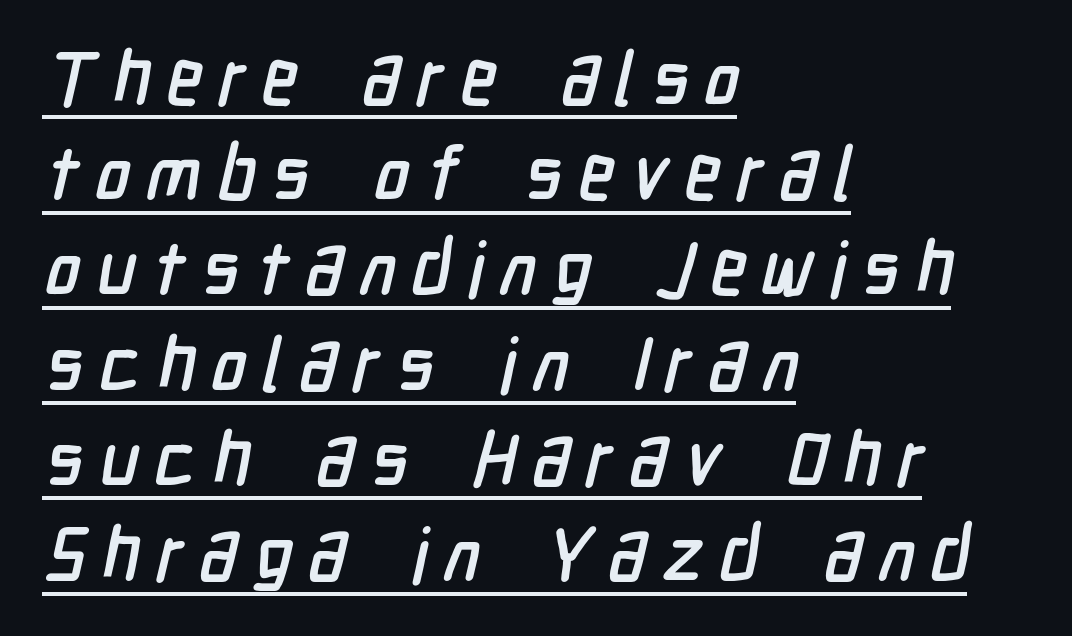
Q: Is the typeface a serif or a sans-serif typeface? A: Sans-serif.
Q: Is the text underlined? A: Yes.
Q: How is the paragraph aligned? A: Left-aligned.
Q: Is the spacing between letters normal or unusually wide? A: Unusually wide.
Q: Is the spacing between lines tight, normal or loose? A: Normal.
Q: Width (condensed, normal, or wide)? A: Condensed.
Q: Stroke contrast? A: Low.
Q: x-height? A: Medium.
Q: Monospaced? A: No.
